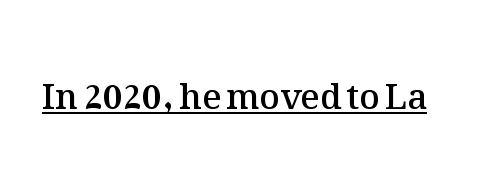
{"italic": "no", "bold": "semi", "weight": "semibold", "width": "normal", "stroke_contrast": "medium", "x_height": "medium", "monospaced": "no", "underline": "yes", "letter_spacing": "normal", "letter_spacing_em": 0.0, "glyph_px": 35}
